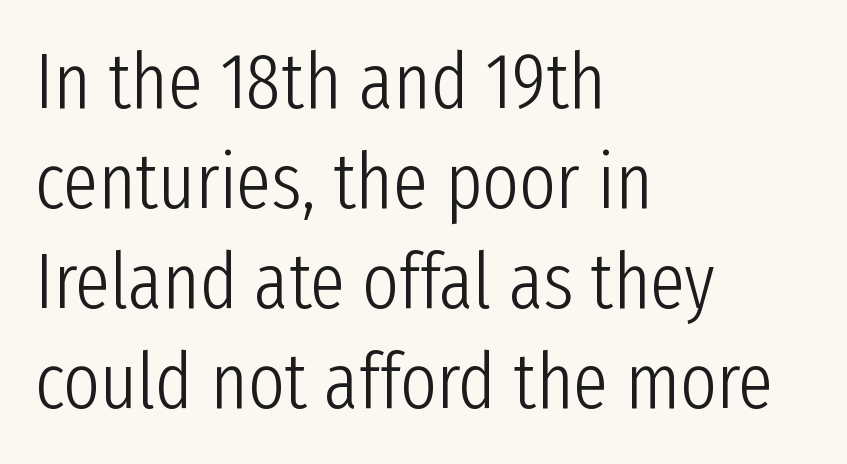
Stems and bowls with no extra thickness — not bold. The letters advance in unequal steps, a hallmark of proportional type. The characters display no serif detailing; their extremities are plain. The vertical gap from one line to the next is medium. The paragraph shown leans on its left margin.
